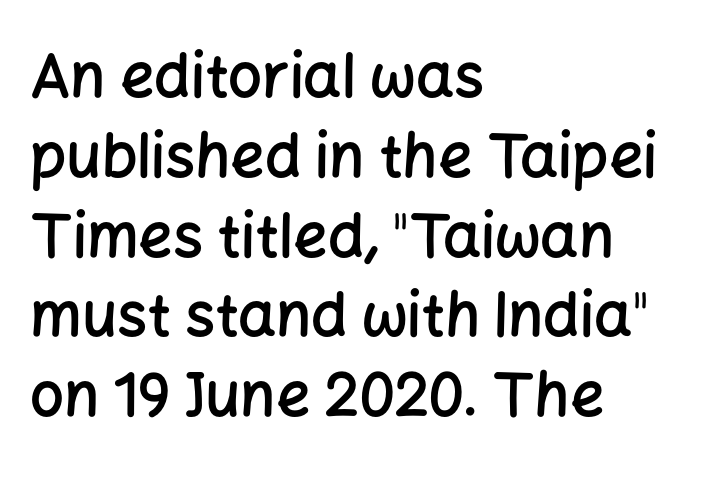
The rendering uses natural spacing where letterforms have individual widths. The passage shown is not underscored anywhere. Weight check: semibold — heavier than regular, not quite bold. Nope, no serifs anywhere on these letters.
